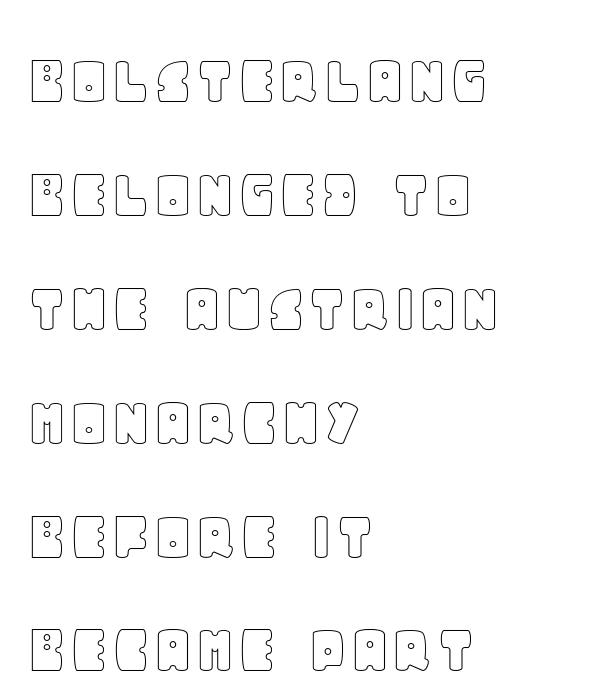
Q: Is the text italic (slanted)? A: No, it is upright.
Q: Is the text underlined? A: No.
Q: How is the paragraph aligned? A: Left-aligned.
Q: Is the spacing between letters normal or unusually wide? A: Normal.
Q: Is the spacing between lines tight, normal or loose? A: Normal.
Q: Width (condensed, normal, or wide)? A: Normal.
Q: x-height? A: Large.
Q: Monospaced? A: No.
